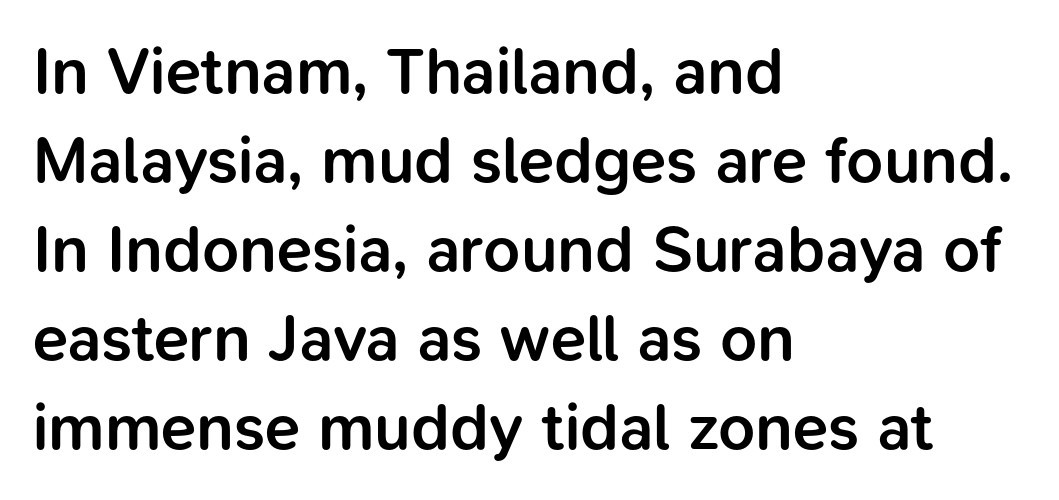
Short note: letters normally spaced. These lines stack with their left ends in a neat column. A clean baseline with only descenders dipping below it. Semibold letterforms, between regular and bold. To sum up the face: it is a sans, with no serifs.
